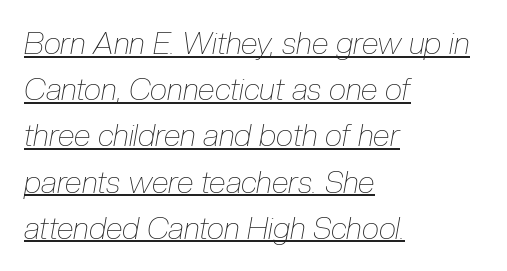
The image shows 31 px thin, condensed type, italic (leaning right); set left-aligned, normal line spacing (1.49x), normal letter spacing, underlined; low stroke contrast and a medium x-height.
